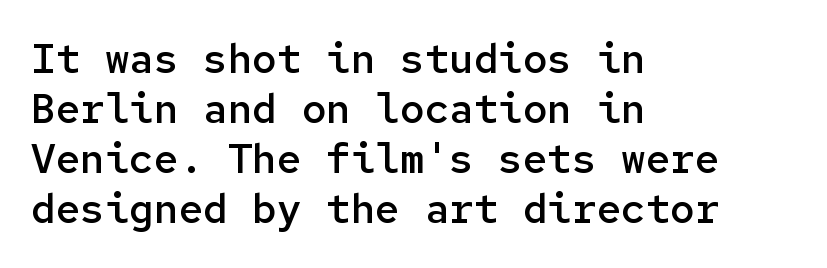
The image shows 41 px semibold sans-serif type, upright, monospaced; set left-aligned, line spacing 1.22x, normal letter spacing, not underlined; low stroke contrast and a medium x-height.
